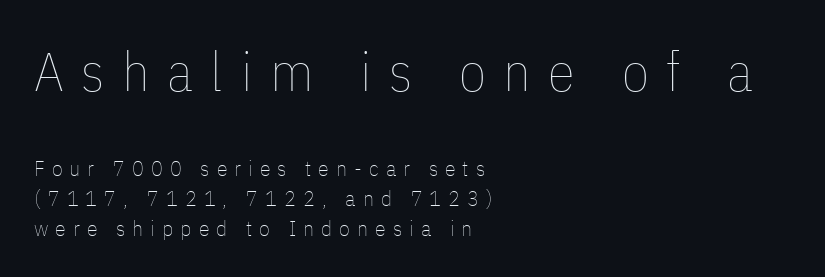
The image shows 55 px thin, condensed type, upright; set left-aligned, normal line spacing (1.36x), unusually wide letter spacing (+0.32 em), not underlined; the first (top) block is 2.5x larger; low stroke contrast and a medium x-height.
